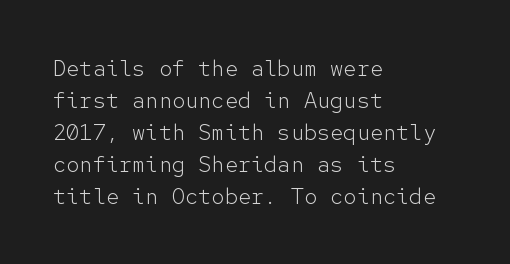
This sample uses an upright cut, with every glyph sitting square on the baseline. Check the space under the baseline: it is left empty. These lines are set flush left with a ragged right edge. Weight: not bold — regular or lighter.
